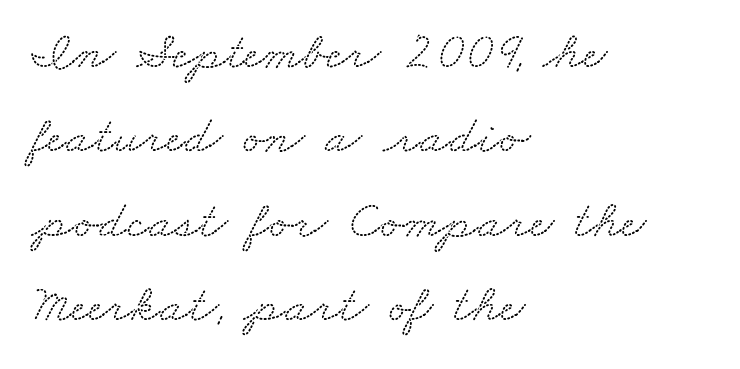
The rows are spaced the way most documents space them. Is this a fixed-width face? No — the glyphs have proportional, varying widths. The baseline area is clear. Horizontal alignment here is leftward, the default for most running prose. Each word holds together tightly as a unit, with standard inter-letter gaps. Letterform terminals end in serifs throughout the passage.
